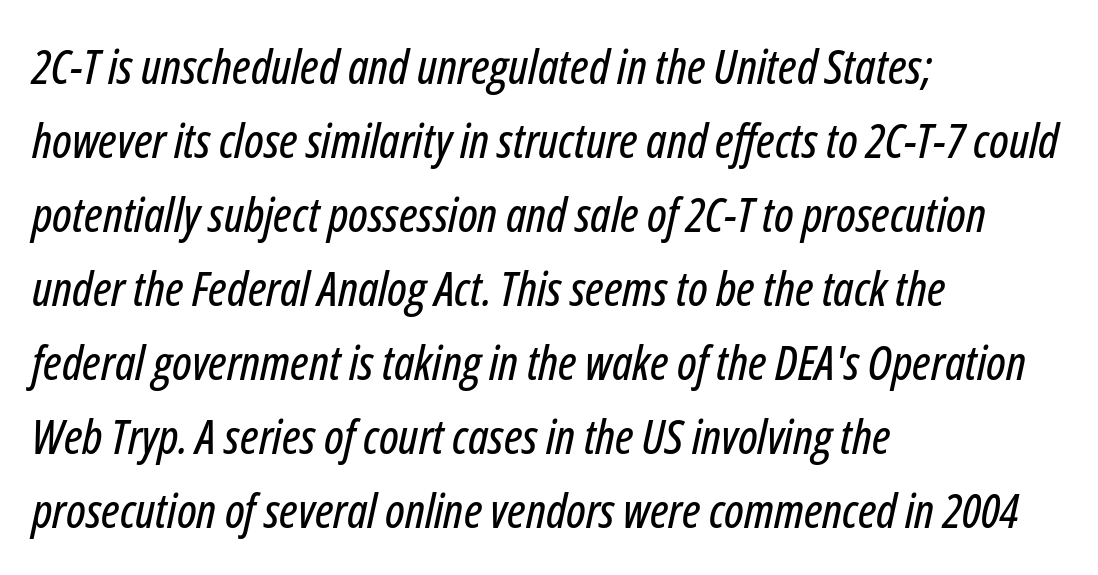
Slanted lettering throughout. The type is set solid horizontally, with unmodified tracking. Lines of text with bare space underneath. Students, observe: this is what conventionally led text looks like. Note the varied advance widths — an 'i' is clearly narrower than an 'm'.
